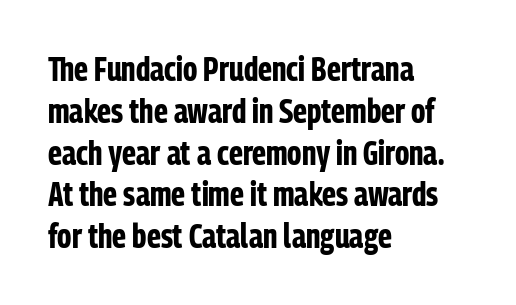
Q: Is the text bold? A: Yes.
Q: Is the text italic (slanted)? A: No, it is upright.
Q: Is the typeface a serif or a sans-serif typeface? A: Sans-serif.
Q: Is the text underlined? A: No.
Q: How is the paragraph aligned? A: Left-aligned.
Q: Is the spacing between letters normal or unusually wide? A: Normal.
Q: Width (condensed, normal, or wide)? A: Condensed.
Q: Stroke contrast? A: Low.
Q: x-height? A: Medium.
Q: Monospaced? A: No.
